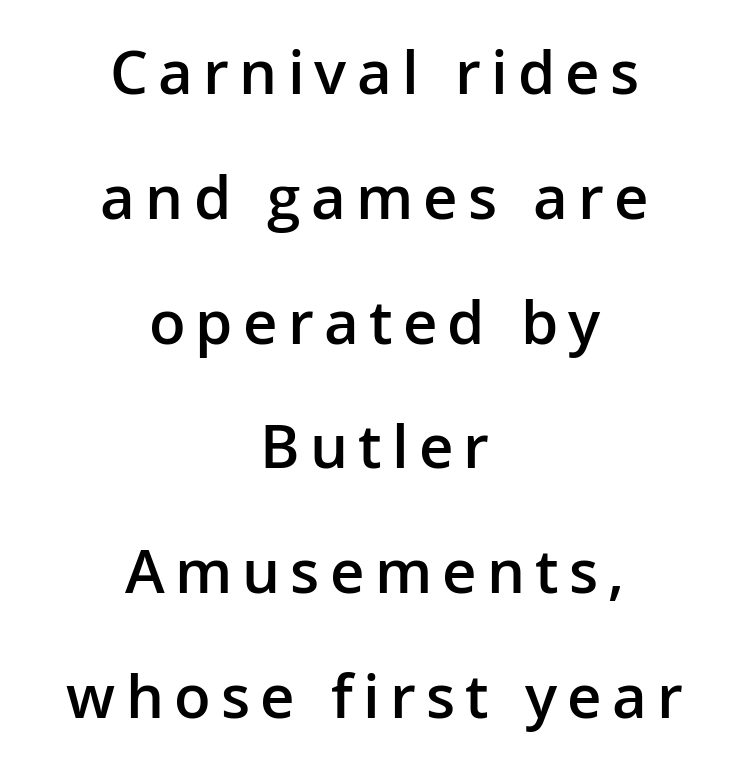
Q: Is the text bold? A: Semi-bold.
Q: Is the text italic (slanted)? A: No, it is upright.
Q: Is the typeface a serif or a sans-serif typeface? A: Sans-serif.
Q: Is the text underlined? A: No.
Q: How is the paragraph aligned? A: Centered.
Q: Is the spacing between lines tight, normal or loose? A: Loose.
Q: Width (condensed, normal, or wide)? A: Normal.
Q: Stroke contrast? A: Low.
Q: x-height? A: Medium.
Q: Monospaced? A: No.
